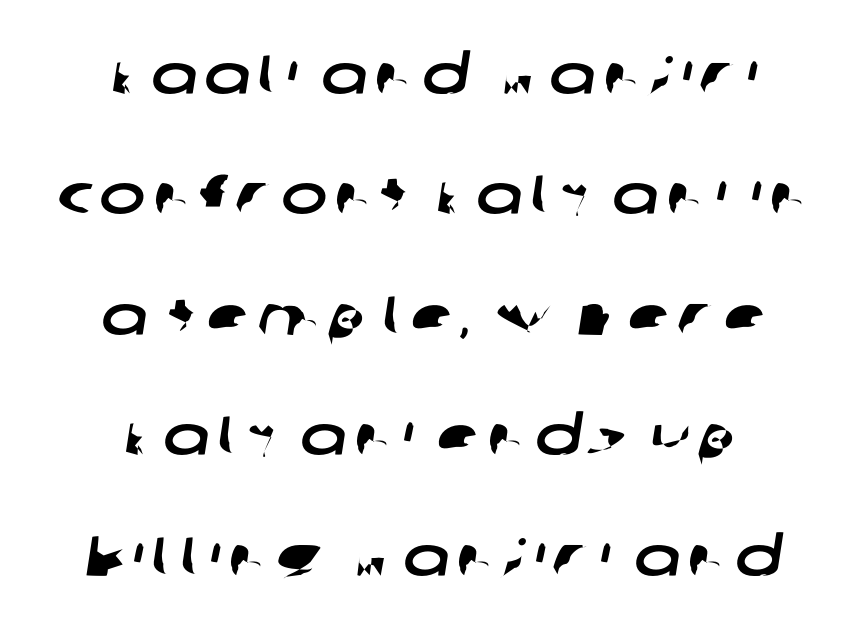
Q: Is the typeface a serif or a sans-serif typeface? A: Sans-serif.
Q: Is the text underlined? A: No.
Q: Is the spacing between lines tight, normal or loose? A: Loose.
Q: Width (condensed, normal, or wide)? A: Wide.
Q: Stroke contrast? A: Low.
Q: x-height? A: Large.
Q: Monospaced? A: No.
